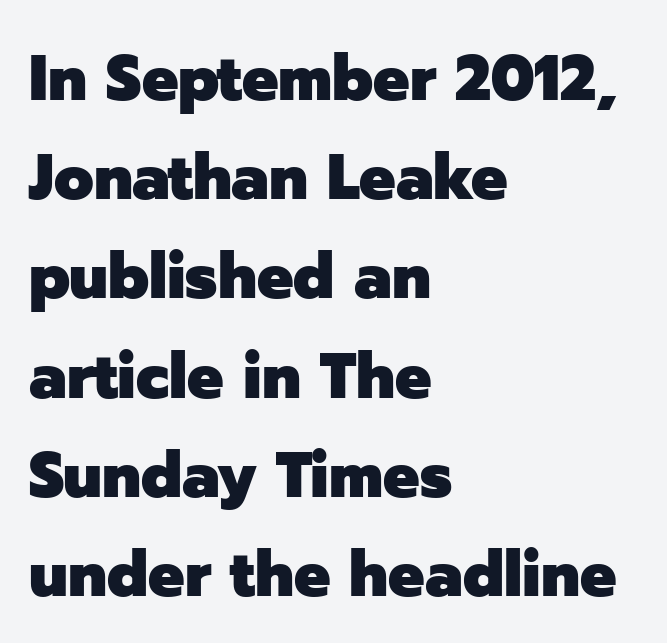
The image shows 64 px heavy sans-serif type, upright; set left-aligned, normal line spacing (1.55x), normal letter spacing, not underlined; low stroke contrast and a medium x-height.
